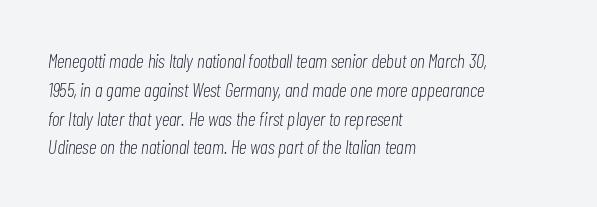
Looking at the ascenders, they clearly lean. This rendering features lettering with no underline. The passage is arranged the way most books set body copy — flush left. The rendering uses a moderate line-height, typical for paragraphs. Weight: in the light-to-regular range. Here the glyphs are tracked normally, forming tight word shapes.
